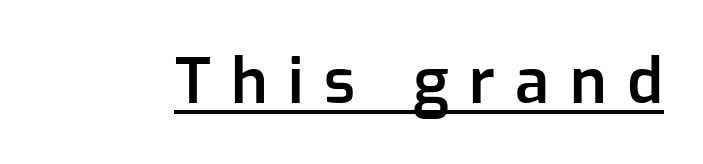
The image shows 62 px semibold sans-serif type, upright; set unusually wide letter spacing (+0.33 em), underlined; low stroke contrast and a medium x-height.
